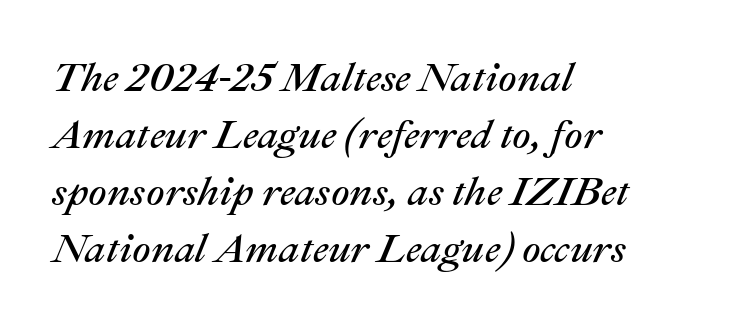
{"italic": "yes", "lean": "right", "slant_degrees": 22, "bold": "no", "weight": "regular", "width": "normal", "stroke_contrast": "medium", "x_height": "medium", "monospaced": "no", "underline": "no", "align": "left", "line_spacing": "normal", "line_spacing_ratio": 1.39, "letter_spacing": "normal", "letter_spacing_em": 0.0, "glyph_px": 41}
